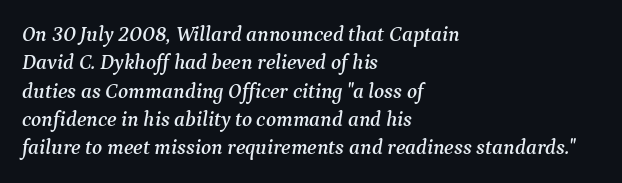
Q: Is the text italic (slanted)? A: Yes, it leans right by about 9 degrees.
Q: Is the text underlined? A: No.
Q: How is the paragraph aligned? A: Left-aligned.
Q: Is the spacing between letters normal or unusually wide? A: Normal.
Q: Is the spacing between lines tight, normal or loose? A: Normal.
